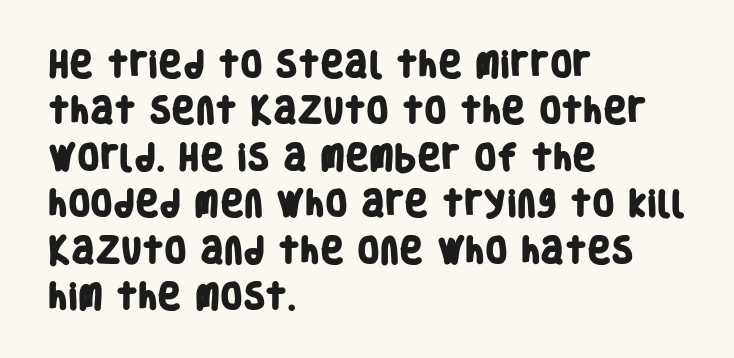
The image shows 29 px heavy, condensed sans-serif type; set left-aligned, normal line spacing (1.6x), normal letter spacing, not underlined; low stroke contrast and a large x-height.
